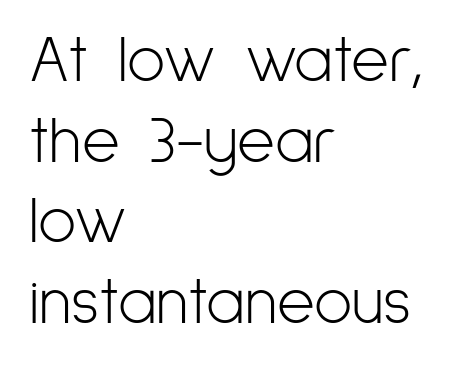
The image shows 65 px light, condensed sans-serif type, upright; set left-aligned, line spacing 1.24x, normal letter spacing, not underlined; low stroke contrast and a medium x-height.
